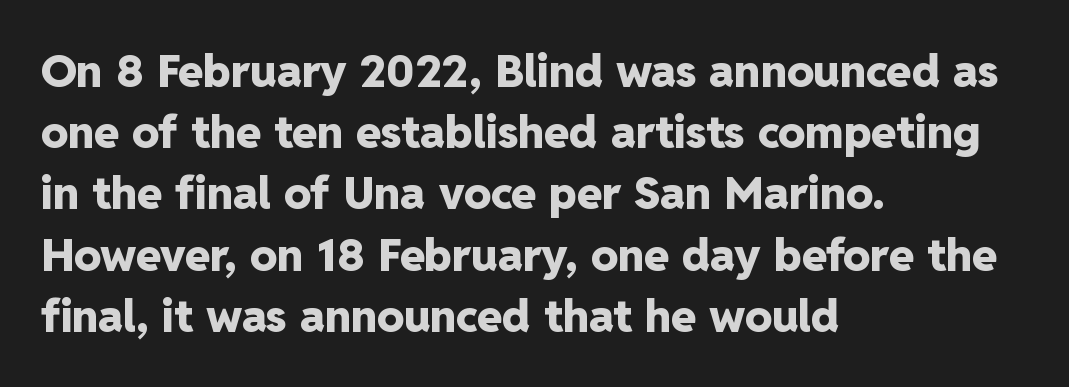
The image shows 45 px heavy sans-serif type, upright; set left-aligned, normal line spacing (1.36x), normal letter spacing, not underlined; low stroke contrast and a medium x-height.
